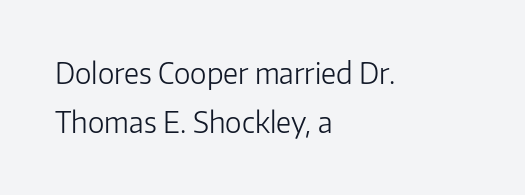
Any mark beneath the type? The region is blank. Inter-character spacing is left at the font's built-in metrics. A quiet, ordinary-to-light weight characterises the typeface. Characters remain perfectly vertical along every line. The lines are quadded left. Does the type have serifs? No, each stem ends abruptly.
